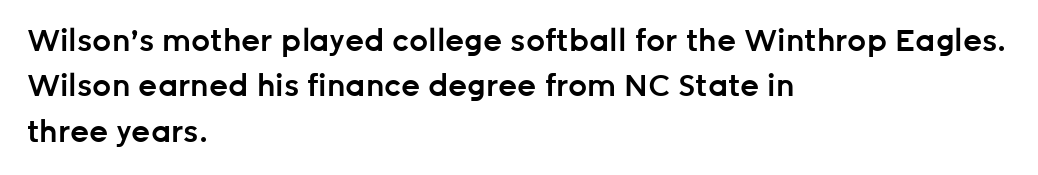
Q: Is the text bold? A: Semi-bold.
Q: Is the text italic (slanted)? A: No, it is upright.
Q: Is the typeface a serif or a sans-serif typeface? A: Sans-serif.
Q: Is the text underlined? A: No.
Q: How is the paragraph aligned? A: Left-aligned.
Q: Is the spacing between letters normal or unusually wide? A: Normal.
Q: Is the spacing between lines tight, normal or loose? A: Normal.
Q: Width (condensed, normal, or wide)? A: Normal.
Q: Stroke contrast? A: Low.
Q: x-height? A: Medium.
Q: Monospaced? A: No.
